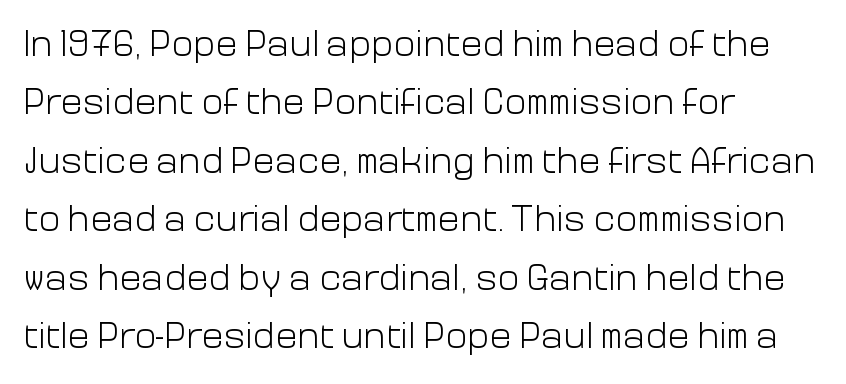
{"serif": "no", "italic": "no", "bold": "no", "weight": "light", "width": "normal", "stroke_contrast": "low", "x_height": "medium", "monospaced": "no", "underline": "no", "align": "left", "line_spacing": "normal", "line_spacing_ratio": 1.58, "letter_spacing": "normal", "letter_spacing_em": 0.0, "glyph_px": 37}
